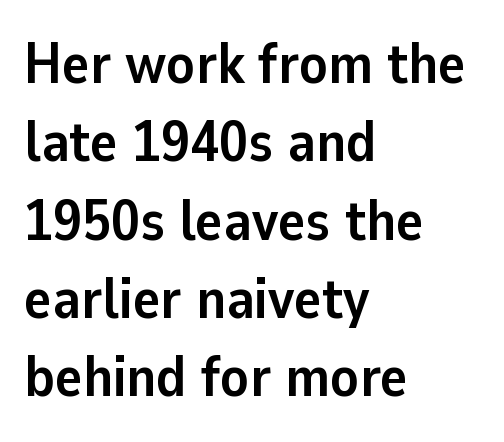
{"serif": "no", "italic": "no", "bold": "yes", "weight": "semibold", "width": "normal", "stroke_contrast": "low", "x_height": "medium", "monospaced": "no", "underline": "no", "align": "left", "line_spacing": "normal", "line_spacing_ratio": 1.35, "letter_spacing": "normal", "letter_spacing_em": 0.0, "glyph_px": 58}
